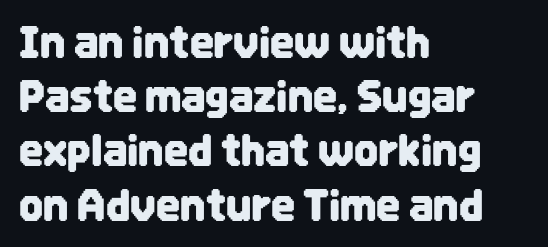
{"serif": "no", "italic": "no", "width": "condensed", "stroke_contrast": "low", "x_height": "large", "monospaced": "no", "underline": "no", "align": "left", "line_spacing": "normal", "line_spacing_ratio": 1.29, "letter_spacing": "normal", "letter_spacing_em": 0.0, "glyph_px": 42}
